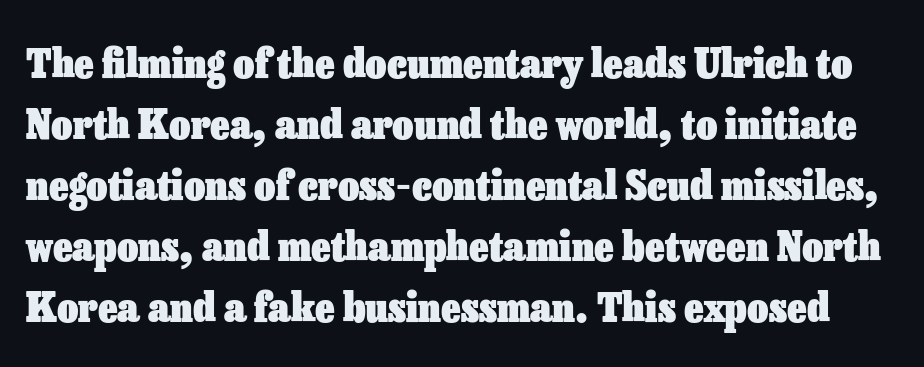
{"italic": "no", "bold": "yes", "weight": "heavy", "width": "normal", "stroke_contrast": "low", "x_height": "medium", "monospaced": "no", "underline": "no", "line_spacing": "normal", "line_spacing_ratio": 1.49, "letter_spacing": "normal", "letter_spacing_em": 0.0, "glyph_px": 41}
